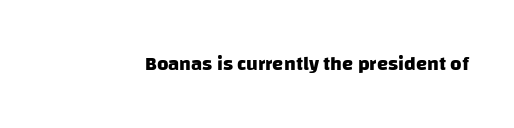
{"bold": "yes", "underline": "no", "letter_spacing": "normal", "letter_spacing_em": 0.0, "glyph_px": 20}
